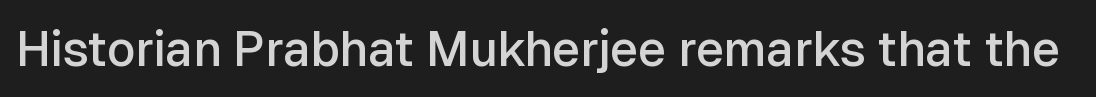
Q: Is the text bold? A: Semi-bold.
Q: Is the text italic (slanted)? A: No, it is upright.
Q: Is the typeface a serif or a sans-serif typeface? A: Sans-serif.
Q: Is the text underlined? A: No.
Q: Is the spacing between letters normal or unusually wide? A: Normal.
Q: Width (condensed, normal, or wide)? A: Normal.
Q: Stroke contrast? A: Low.
Q: x-height? A: Medium.
Q: Monospaced? A: No.
